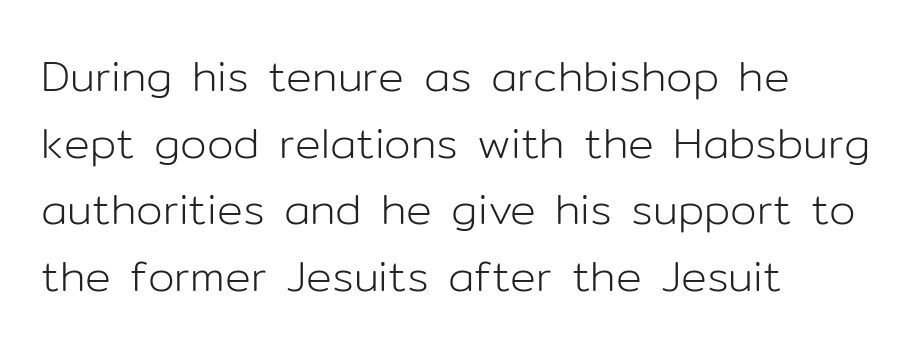
The image shows 43 px light sans-serif type, upright; set left-aligned, normal line spacing (1.55x), normal letter spacing, not underlined; low stroke contrast and a medium x-height.
